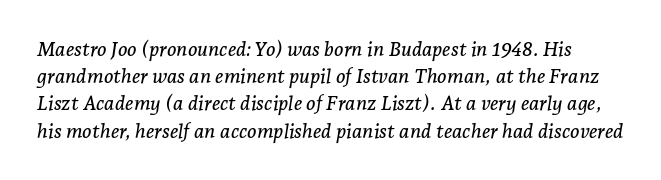
Q: Is the text italic (slanted)? A: Yes, it leans right by about 7 degrees.
Q: Is the text underlined? A: No.
Q: Is the spacing between letters normal or unusually wide? A: Normal.
Q: Is the spacing between lines tight, normal or loose? A: Normal.
